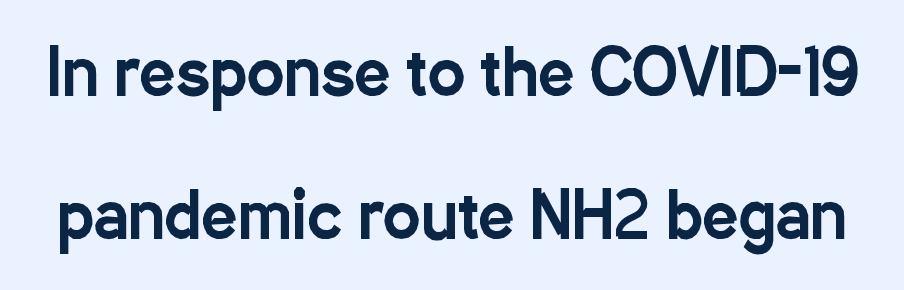
{"serif": "no", "italic": "no", "width": "condensed", "stroke_contrast": "low", "x_height": "medium", "monospaced": "no", "underline": "no", "line_spacing": "loose", "line_spacing_ratio": 2.27, "letter_spacing": "normal", "letter_spacing_em": 0.0, "glyph_px": 63}
